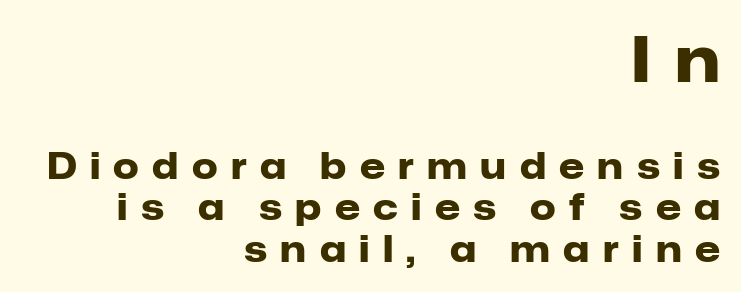
{"serif": "no", "italic": "no", "bold": "yes", "weight": "heavy", "width": "normal", "stroke_contrast": "low", "x_height": "medium", "monospaced": "no", "underline": "no", "align": "right", "line_spacing": "tight", "line_spacing_ratio": 1.15, "letter_spacing": "wide", "letter_spacing_em": 0.37, "larger_block": "first", "size_ratio": 1.75, "glyph_px": 63}
